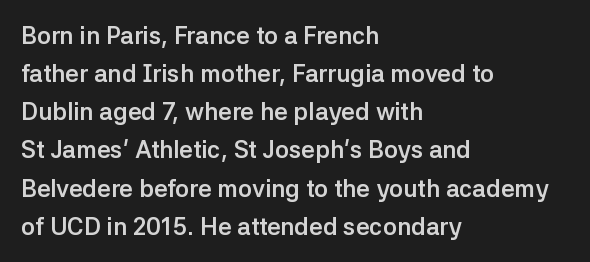
Q: Is the text bold? A: Yes.
Q: Is the text italic (slanted)? A: No, it is upright.
Q: Is the text underlined? A: No.
Q: How is the paragraph aligned? A: Left-aligned.
Q: Is the spacing between letters normal or unusually wide? A: Normal.
Q: Is the spacing between lines tight, normal or loose? A: Normal.
